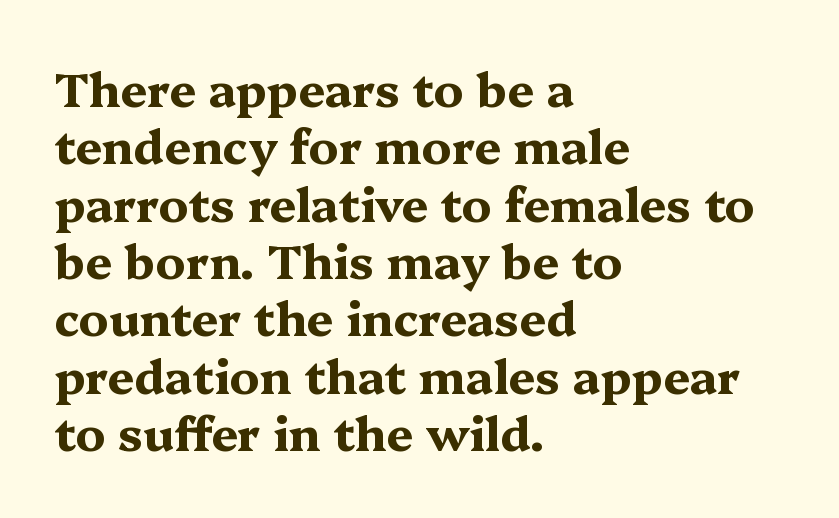
Rule under the text: the space is simply empty. Character widths vary here, with narrow letters taking less room than wide ones. This is serif lettering, the kind often seen in printed books. The text block is weighted toward the left margin, trailing off unevenly rightward.
